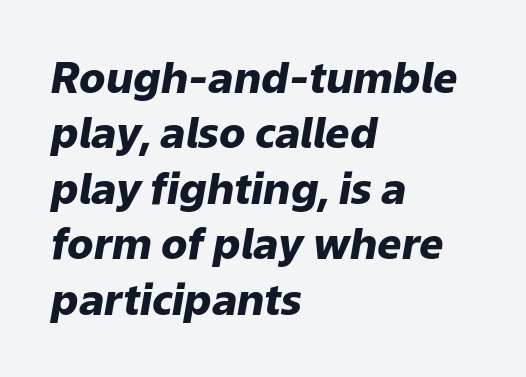
{"italic": "yes", "lean": "right", "slant_degrees": 9, "bold": "yes", "weight": "heavy", "width": "normal", "stroke_contrast": "low", "x_height": "medium", "monospaced": "no", "underline": "no", "align": "left", "line_spacing": "normal", "line_spacing_ratio": 1.29, "letter_spacing": "normal", "letter_spacing_em": 0.0, "glyph_px": 43}
